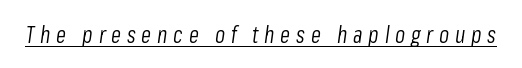
The image shows 23 px text type, italic (leaning right); set unusually wide letter spacing (+0.25 em), underlined.
